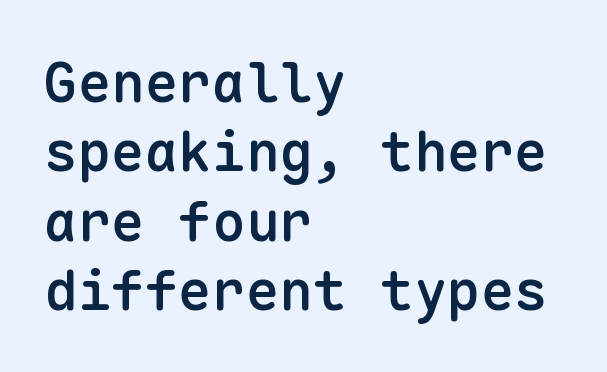
Q: Is the text bold? A: Semi-bold.
Q: Is the text italic (slanted)? A: No, it is upright.
Q: Is the typeface a serif or a sans-serif typeface? A: Sans-serif.
Q: Is the text underlined? A: No.
Q: How is the paragraph aligned? A: Left-aligned.
Q: Is the spacing between letters normal or unusually wide? A: Normal.
Q: Width (condensed, normal, or wide)? A: Normal.
Q: Stroke contrast? A: Low.
Q: x-height? A: Medium.
Q: Monospaced? A: Yes.
